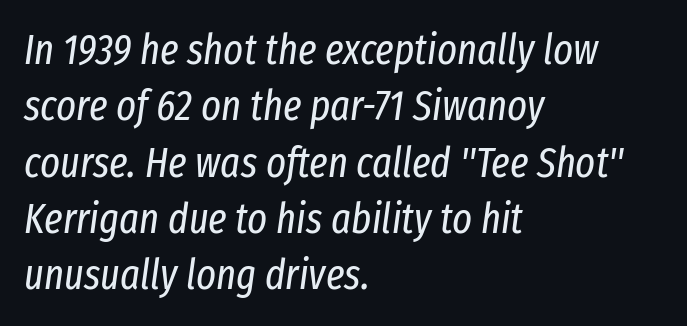
The image shows 42 px regular-weight, condensed type, italic (leaning right); set left-aligned, normal line spacing (1.34x), normal letter spacing, not underlined; low stroke contrast and a medium x-height.
